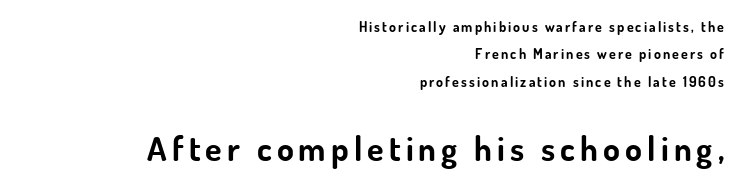
The image shows 34 px bold sans-serif type, upright; set right-aligned, loose line spacing (1.95x), not underlined; the second (bottom) block is 2.43x larger; low stroke contrast and a small x-height.
